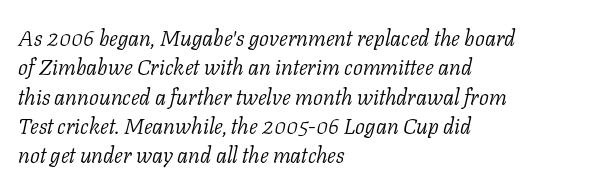
The image shows 22 px text type, italic (leaning right); set left-aligned, normal line spacing (1.33x), normal letter spacing, not underlined.
